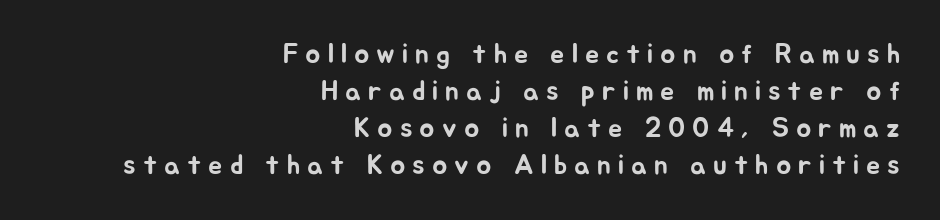
The block of text has a typical density, with ordinary space between rows. Tracking here is generous; glyphs stand well apart from one another. The area under the type is left untouched. The paragraph has a hard right edge and a soft left edge. Ordinary non-slanted type is in use. You can tell from the bare stems that sans-serif type was used.
